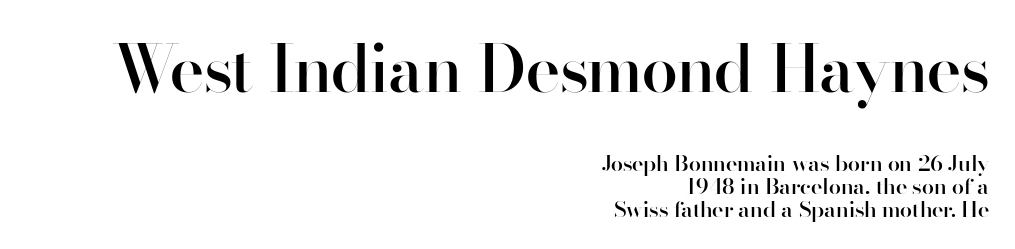
The image shows 66 px semibold sans-serif type, upright; set right-aligned, tight line spacing (1.06x), normal letter spacing, not underlined; the first (top) block is 3.0x larger; high stroke contrast and a small x-height.
